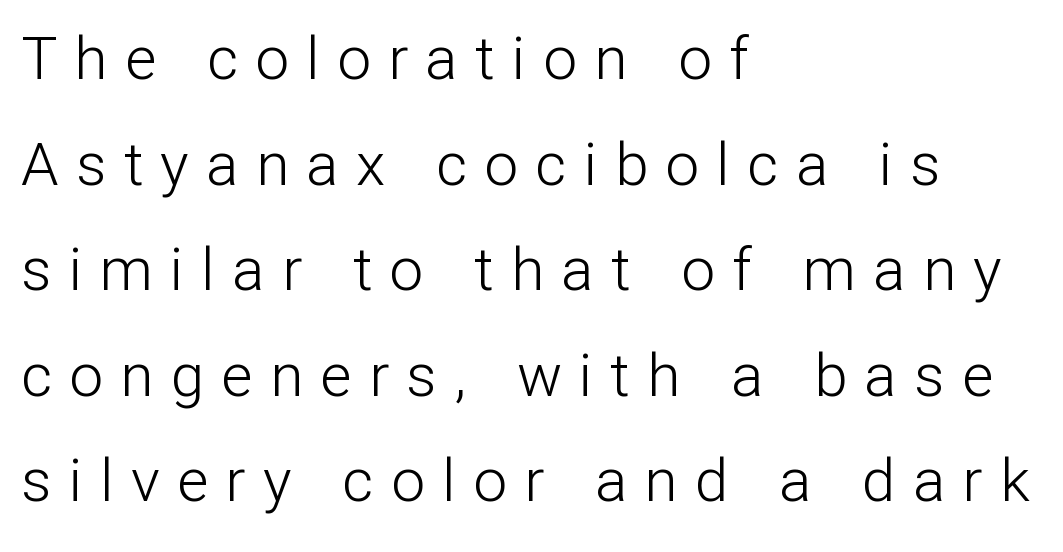
The image shows 60 px light sans-serif type, upright; set left-aligned, line spacing 1.76x, unusually wide letter spacing (+0.29 em), not underlined; low stroke contrast and a medium x-height.
